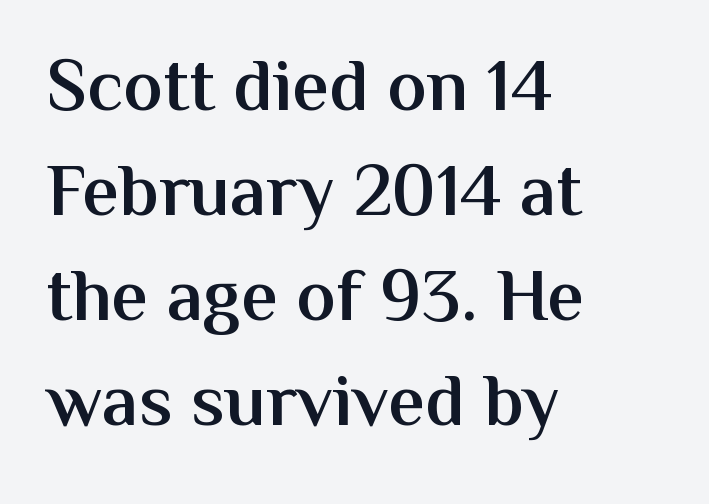
Q: Is the text bold? A: Semi-bold.
Q: Is the text italic (slanted)? A: No, it is upright.
Q: Is the typeface a serif or a sans-serif typeface? A: Sans-serif.
Q: Is the text underlined? A: No.
Q: How is the paragraph aligned? A: Left-aligned.
Q: Is the spacing between letters normal or unusually wide? A: Normal.
Q: Is the spacing between lines tight, normal or loose? A: Normal.
Q: Width (condensed, normal, or wide)? A: Normal.
Q: Stroke contrast? A: Medium.
Q: x-height? A: Medium.
Q: Monospaced? A: No.
